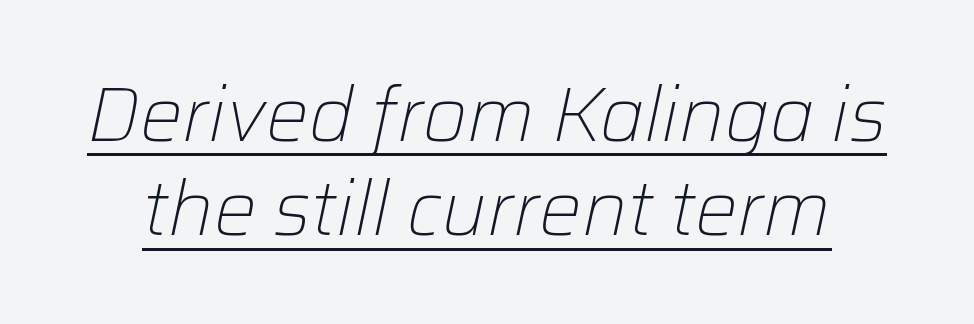
{"italic": "yes", "lean": "right", "slant_degrees": 12, "bold": "no", "weight": "light", "width": "normal", "stroke_contrast": "low", "x_height": "medium", "monospaced": "no", "underline": "yes", "line_spacing_ratio": 1.24, "letter_spacing": "normal", "letter_spacing_em": 0.0, "glyph_px": 76}
